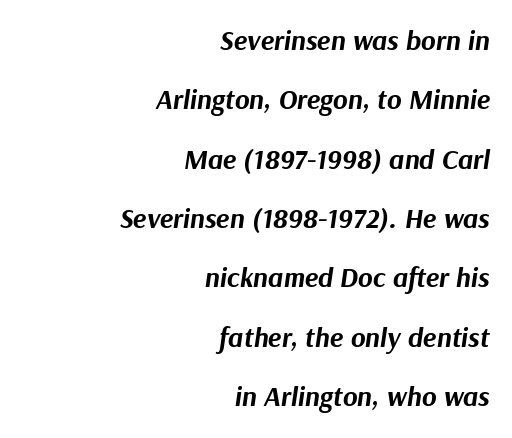
A clean baseline with only descenders dipping below it. Compared with an ordinary text face, these strokes are far heavier — a full bold. Character widths vary here, with narrow letters taking less room than wide ones. The compositor pushed each line to the right boundary. Every character sits at an angle, as italics do.
